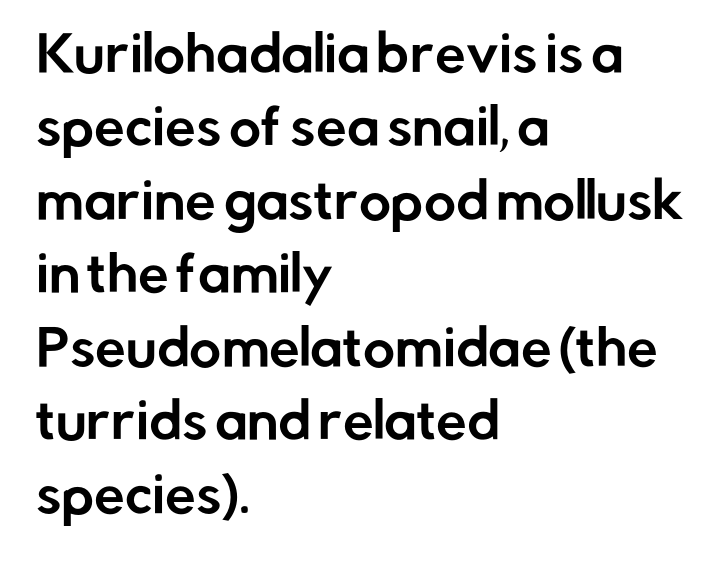
{"serif": "no", "italic": "no", "width": "normal", "stroke_contrast": "low", "x_height": "medium", "monospaced": "no", "underline": "no", "align": "left", "line_spacing": "normal", "line_spacing_ratio": 1.5, "letter_spacing": "normal", "letter_spacing_em": 0.0, "glyph_px": 49}
